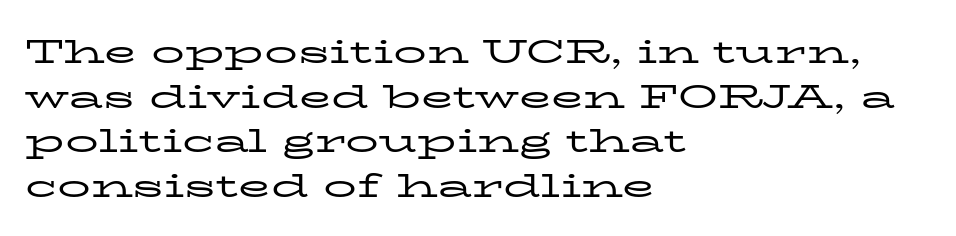
The image shows 33 px regular-weight, wide serif type, upright; set left-aligned, normal line spacing (1.35x), normal letter spacing, not underlined; low stroke contrast and a medium x-height.
